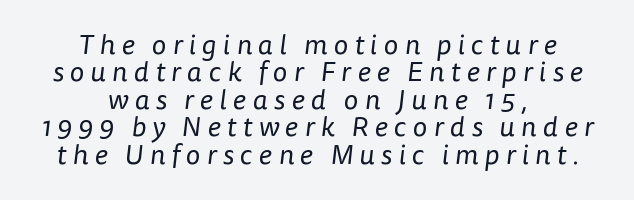
Q: Is the text bold? A: No.
Q: Is the typeface a serif or a sans-serif typeface? A: Sans-serif.
Q: Is the text underlined? A: No.
Q: How is the paragraph aligned? A: Centered.
Q: Is the spacing between letters normal or unusually wide? A: Unusually wide.
Q: Is the spacing between lines tight, normal or loose? A: Tight.
Q: Width (condensed, normal, or wide)? A: Normal.
Q: Stroke contrast? A: Low.
Q: x-height? A: Medium.
Q: Monospaced? A: No.
